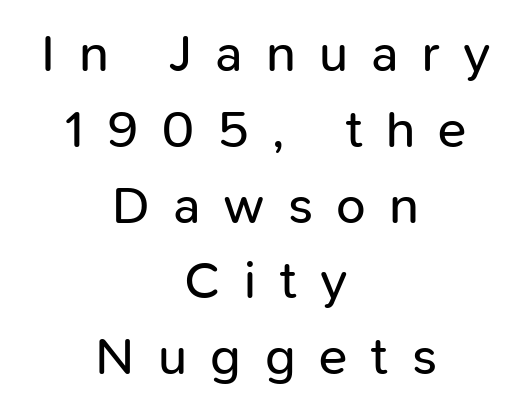
Every row of glyphs is offset so its center matches the block's center. Any mark beneath the type? The region is blank. How are the letters spaced? Widely, with obvious added tracking. Summary of vertical rhythm: regular, with standard interline spacing. Characters remain perfectly vertical along every line.
